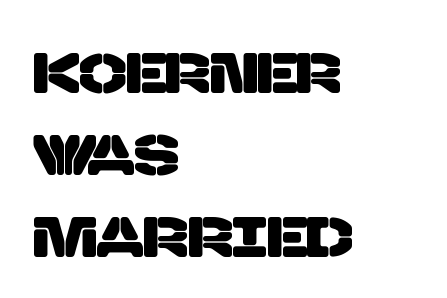
Alignment: flush left. Each letter keeps its own natural width here, so spacing adapts to shape. Does the type have serifs? No, each stem ends abruptly. The line-height multiplier appears to be the usual default.
